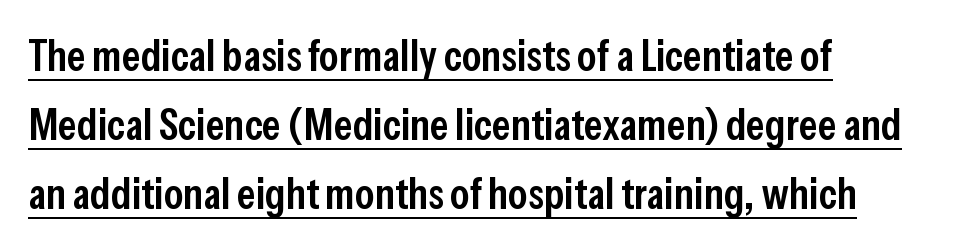
The image shows 44 px semibold, condensed sans-serif type, upright; set left-aligned, normal line spacing (1.57x), normal letter spacing, underlined; low stroke contrast and a medium x-height.
